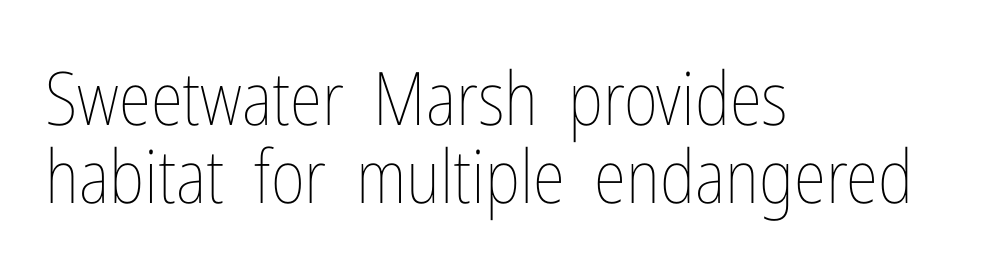
The image shows 74 px thin, condensed type, upright; set left-aligned, tight line spacing (1.05x), normal letter spacing, not underlined; low stroke contrast and a medium x-height.
